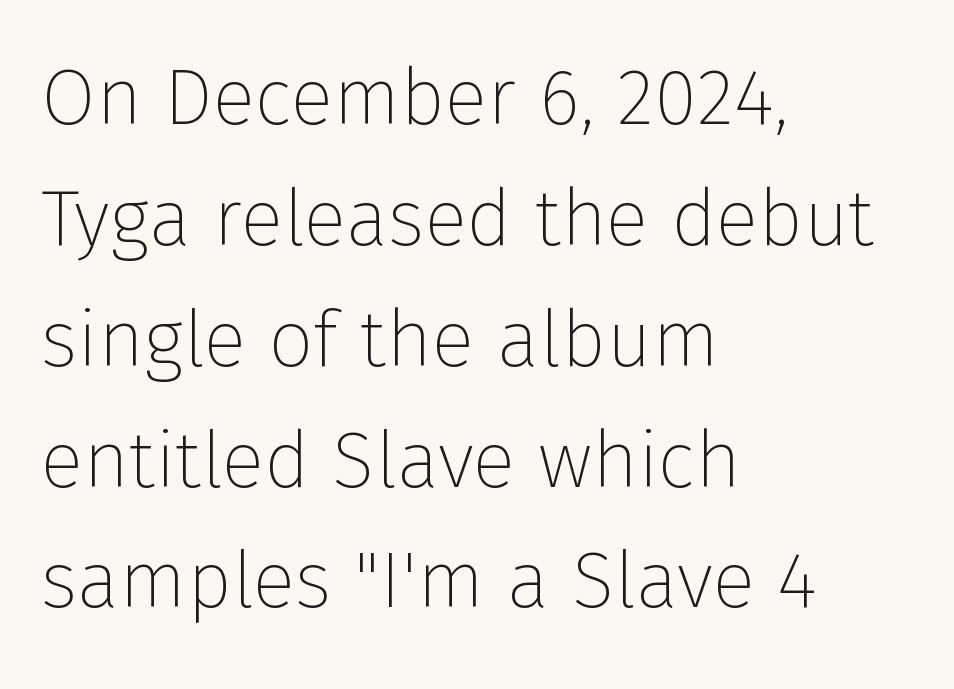
Q: Is the text bold? A: No.
Q: Is the text italic (slanted)? A: No, it is upright.
Q: Is the typeface a serif or a sans-serif typeface? A: Sans-serif.
Q: Is the text underlined? A: No.
Q: How is the paragraph aligned? A: Left-aligned.
Q: Is the spacing between letters normal or unusually wide? A: Normal.
Q: Is the spacing between lines tight, normal or loose? A: Normal.
Q: Width (condensed, normal, or wide)? A: Normal.
Q: Stroke contrast? A: Low.
Q: x-height? A: Medium.
Q: Monospaced? A: No.
